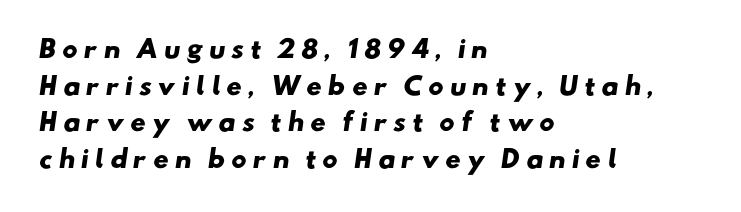
The passage is arranged the way most books set body copy — flush left. This block has exactly the height ordinary leading produces. Clear beneath every line of the passage. Typesetter's note: full bold, strokes at maximum text heaviness. Display-style spreading of the glyphs; the letterfit is very open.
